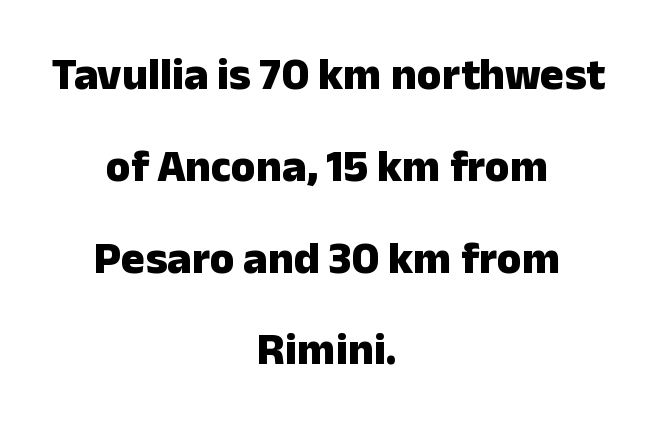
{"serif": "no", "italic": "no", "bold": "yes", "weight": "heavy", "width": "normal", "stroke_contrast": "low", "x_height": "medium", "monospaced": "no", "underline": "no", "align": "center", "line_spacing": "loose", "line_spacing_ratio": 2.04, "letter_spacing": "normal", "letter_spacing_em": 0.0, "glyph_px": 45}
